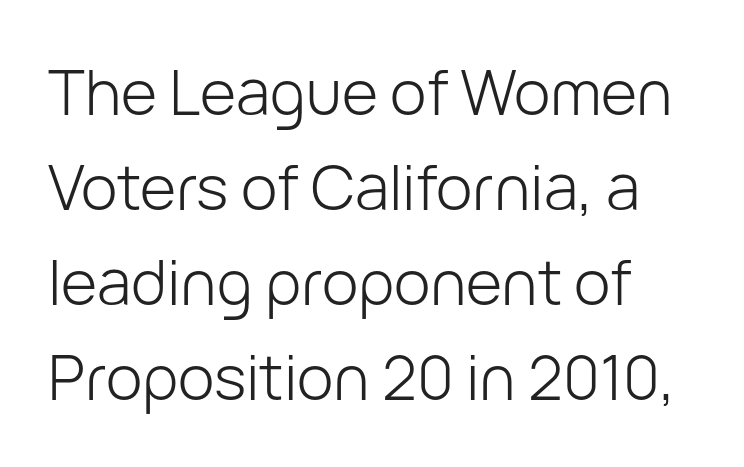
Q: Is the text bold? A: No.
Q: Is the text italic (slanted)? A: No, it is upright.
Q: Is the typeface a serif or a sans-serif typeface? A: Sans-serif.
Q: Is the text underlined? A: No.
Q: Is the spacing between letters normal or unusually wide? A: Normal.
Q: Is the spacing between lines tight, normal or loose? A: Normal.
Q: Width (condensed, normal, or wide)? A: Normal.
Q: Stroke contrast? A: Low.
Q: x-height? A: Medium.
Q: Monospaced? A: No.
